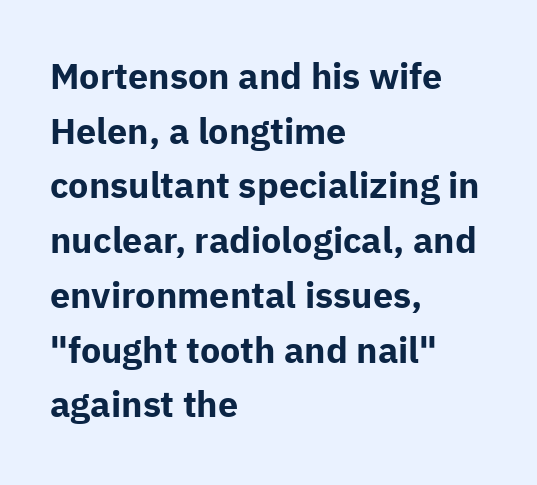
Q: Is the text bold? A: Yes.
Q: Is the text italic (slanted)? A: No, it is upright.
Q: Is the typeface a serif or a sans-serif typeface? A: Sans-serif.
Q: Is the text underlined? A: No.
Q: How is the paragraph aligned? A: Left-aligned.
Q: Is the spacing between letters normal or unusually wide? A: Normal.
Q: Is the spacing between lines tight, normal or loose? A: Normal.
Q: Width (condensed, normal, or wide)? A: Normal.
Q: Stroke contrast? A: Low.
Q: x-height? A: Medium.
Q: Monospaced? A: No.
